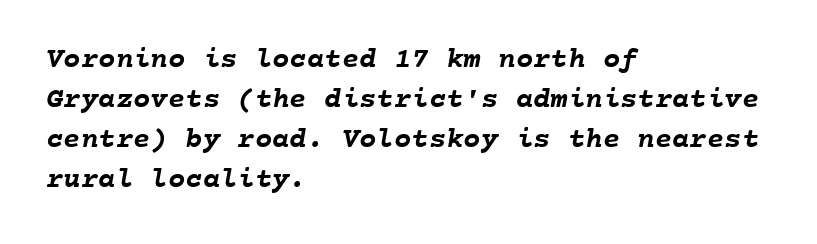
{"bold": "yes", "weight": "semibold", "width": "normal", "stroke_contrast": "low", "x_height": "medium", "monospaced": "yes", "underline": "no", "align": "left", "line_spacing": "normal", "line_spacing_ratio": 1.38, "letter_spacing": "normal", "letter_spacing_em": 0.0, "glyph_px": 29}
